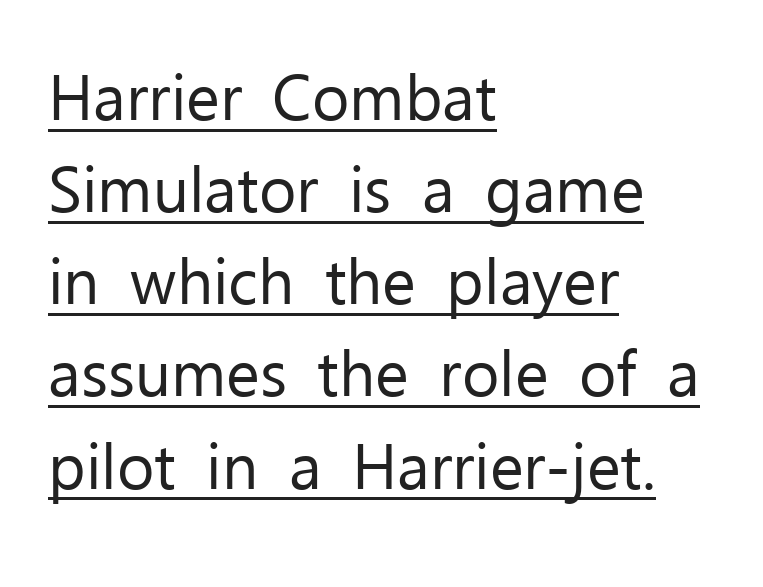
{"serif": "no", "italic": "no", "bold": "no", "weight": "regular", "width": "normal", "stroke_contrast": "low", "x_height": "medium", "monospaced": "no", "underline": "yes", "align": "left", "line_spacing": "normal", "line_spacing_ratio": 1.44, "letter_spacing": "normal", "letter_spacing_em": 0.0, "glyph_px": 64}
